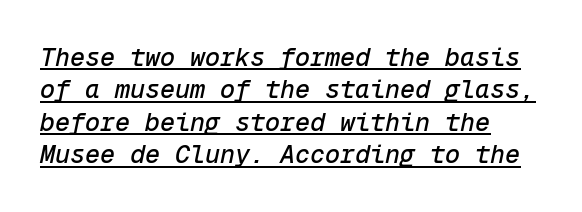
Q: Is the text italic (slanted)? A: Yes, it leans right by about 12 degrees.
Q: Is the text underlined? A: Yes.
Q: How is the paragraph aligned? A: Left-aligned.
Q: Is the spacing between letters normal or unusually wide? A: Normal.
Q: Is the spacing between lines tight, normal or loose? A: Normal.
